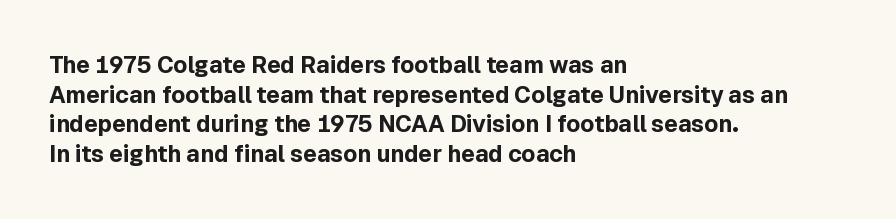
Is there any slant? The stems are plumb. Nothing unusual about the tracking: characters are spaced as the font intends. These words are printed bold, with thick strokes throughout. Evenly set lines give the paragraph a standard silhouette.
